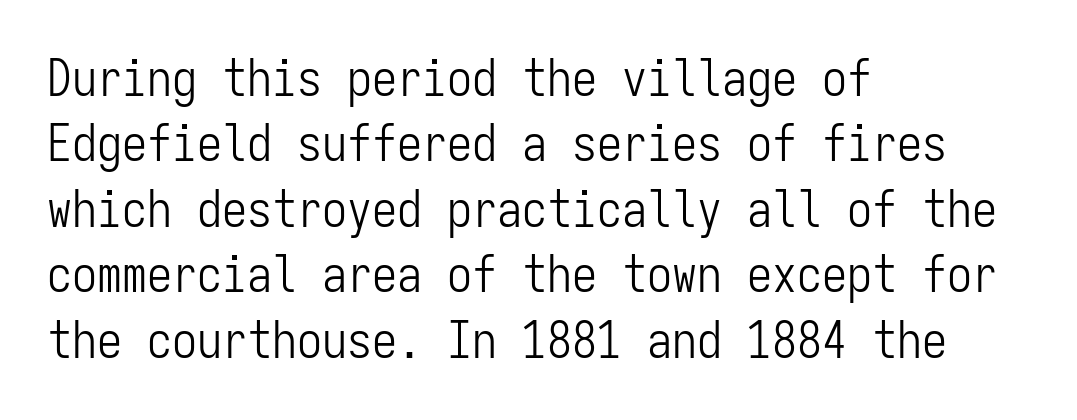
The image shows 50 px light, condensed sans-serif type, upright, monospaced; set left-aligned, normal line spacing (1.31x), normal letter spacing, not underlined; low stroke contrast and a medium x-height.
